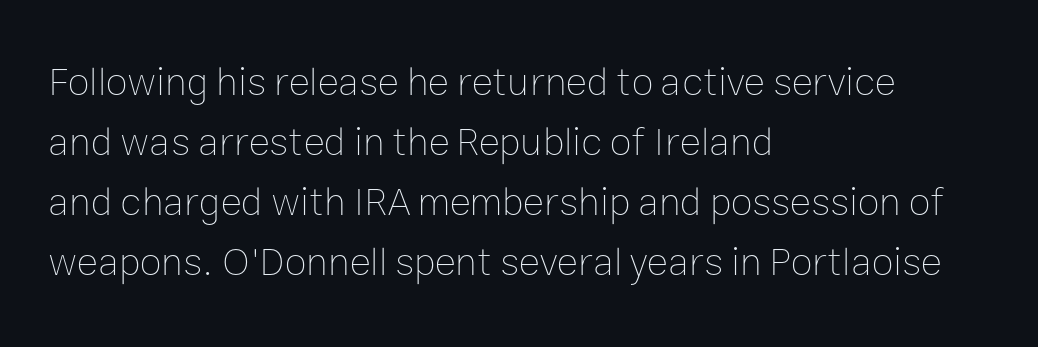
Q: Is the text bold? A: No.
Q: Is the text italic (slanted)? A: No, it is upright.
Q: Is the text underlined? A: No.
Q: How is the paragraph aligned? A: Left-aligned.
Q: Is the spacing between letters normal or unusually wide? A: Normal.
Q: Is the spacing between lines tight, normal or loose? A: Normal.
Q: Width (condensed, normal, or wide)? A: Normal.
Q: Stroke contrast? A: Low.
Q: x-height? A: Medium.
Q: Monospaced? A: No.
